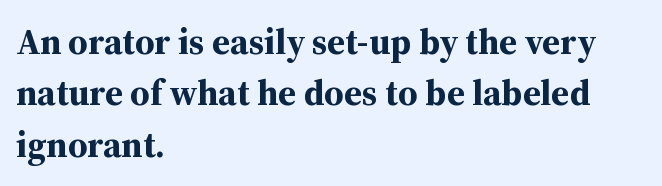
The image shows 36 px bold serif type, upright; set left-aligned, normal line spacing (1.43x), normal letter spacing, not underlined; medium stroke contrast and a medium x-height.
